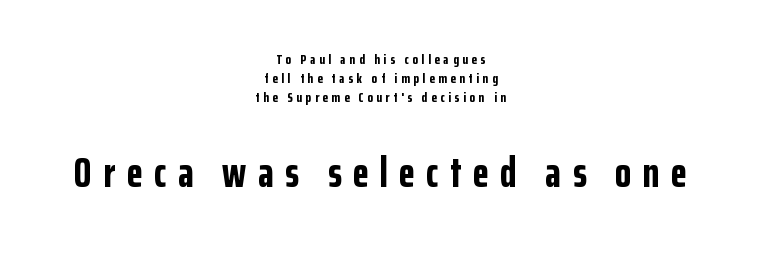
{"serif": "no", "italic": "no", "bold": "yes", "weight": "bold", "width": "condensed", "stroke_contrast": "low", "x_height": "medium", "monospaced": "no", "underline": "no", "align": "center", "line_spacing": "normal", "line_spacing_ratio": 1.37, "letter_spacing": "wide", "letter_spacing_em": 0.27, "larger_block": "second", "size_ratio": 3.0, "glyph_px": 42}
